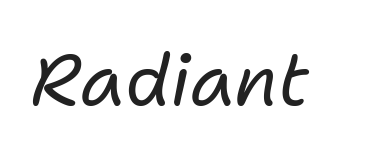
Nobody touched the tracking dial on this one. Weight: in the light-to-regular range. Characters are canted at an angle relative to the baseline's perpendicular. This sample has the flowing, uneven cadence of proportional lettering. Decoration check: the copy has no underline.
